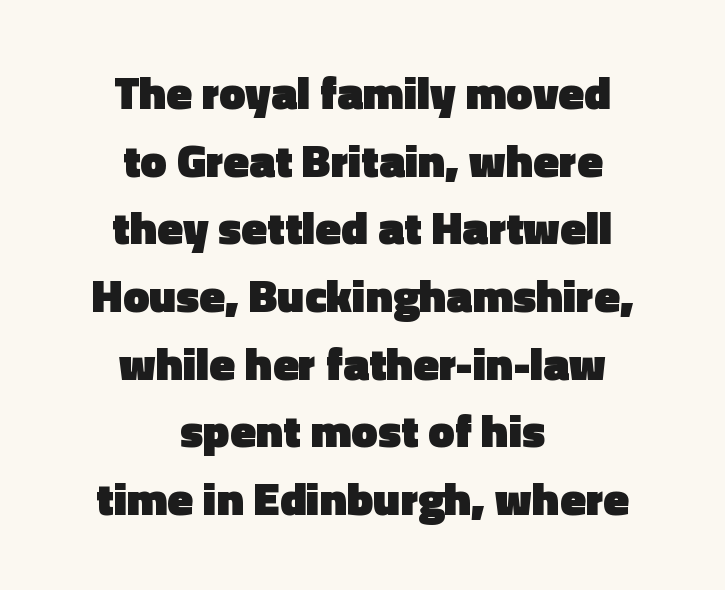
{"serif": "no", "italic": "no", "bold": "yes", "weight": "heavy", "width": "normal", "x_height": "medium", "monospaced": "no", "underline": "no", "align": "center", "line_spacing": "normal", "line_spacing_ratio": 1.44, "letter_spacing": "normal", "letter_spacing_em": 0.0, "glyph_px": 47}
